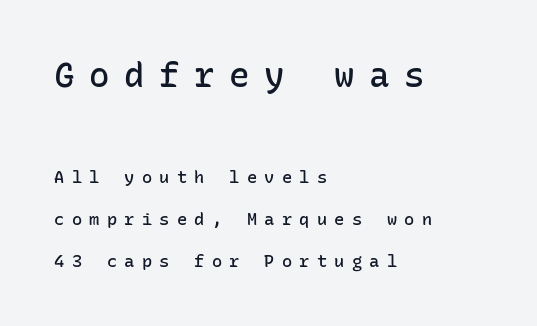
A great deal of white space separates one row of letters from the next. Just letters on the line, the space beneath them empty. Caption: multi-line text, flush left, ragged right. Here the glyphs are tracked loosely, breaking word shapes into spaced letters.
